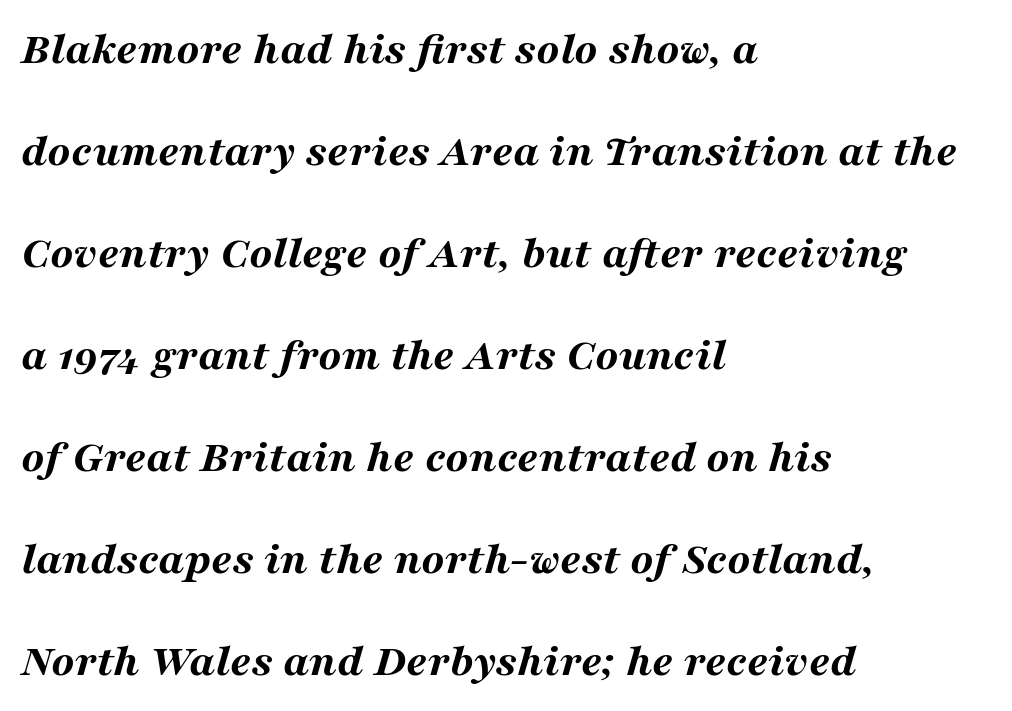
{"italic": "yes", "lean": "right", "slant_degrees": 16, "bold": "yes", "weight": "bold", "width": "wide", "stroke_contrast": "medium", "x_height": "medium", "monospaced": "no", "underline": "no", "align": "left", "line_spacing": "loose", "line_spacing_ratio": 2.17, "letter_spacing": "normal", "letter_spacing_em": 0.0, "glyph_px": 47}
